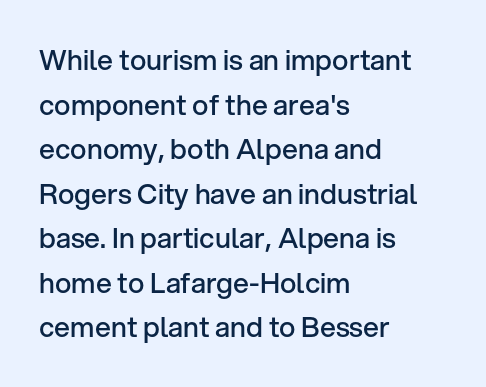
Q: Is the text bold? A: Semi-bold.
Q: Is the text italic (slanted)? A: No, it is upright.
Q: Is the typeface a serif or a sans-serif typeface? A: Sans-serif.
Q: Is the text underlined? A: No.
Q: How is the paragraph aligned? A: Left-aligned.
Q: Is the spacing between letters normal or unusually wide? A: Normal.
Q: Is the spacing between lines tight, normal or loose? A: Normal.
Q: Width (condensed, normal, or wide)? A: Normal.
Q: Stroke contrast? A: Low.
Q: x-height? A: Medium.
Q: Monospaced? A: No.
